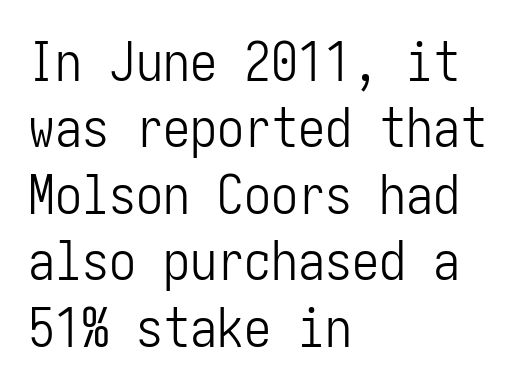
The strip under each line holds only bare page. These lines keep a tight, regular rhythm from letter to letter. Horizontally, the lines are justified to the leading edge only. You can tell from the bare stems that sans-serif type was used. Think standard paragraph weight, or any step lighter than that. Tall strokes in this sample are plumb rather than angled.
